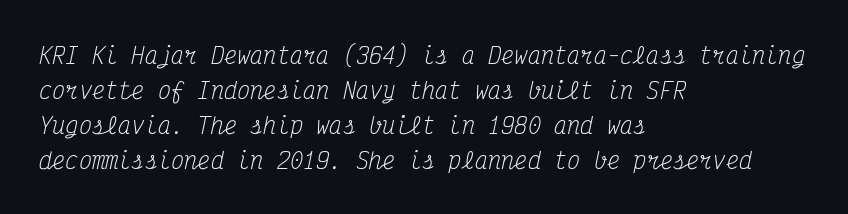
{"italic": "yes", "lean": "right", "slant_degrees": 12, "bold": "no", "underline": "no", "align": "left", "line_spacing": "normal", "line_spacing_ratio": 1.59, "letter_spacing": "normal", "letter_spacing_em": 0.0, "glyph_px": 22}
